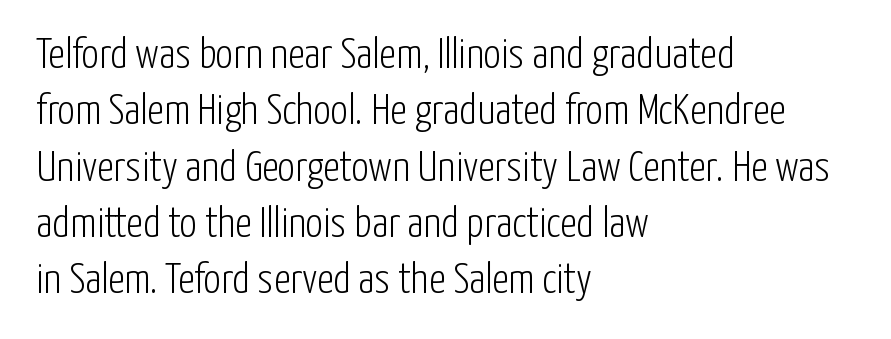
This sample has the flowing, uneven cadence of proportional lettering. The space directly below the letters is spotless. These lines stack with their left ends in a neat column. This rendering leaves character spacing at its baseline value. Notice how the stems are strictly vertical — no italics here. This rendering employs a face without finishing strokes, i.e., a sans-serif.
